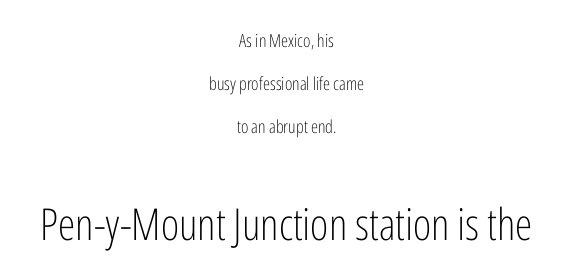
Q: Is the text bold? A: No.
Q: Is the text italic (slanted)? A: No, it is upright.
Q: Is the typeface a serif or a sans-serif typeface? A: Sans-serif.
Q: Is the text underlined? A: No.
Q: How is the paragraph aligned? A: Centered.
Q: Is the spacing between letters normal or unusually wide? A: Normal.
Q: Is the spacing between lines tight, normal or loose? A: Loose.
Q: Which block of text is set in a larger size, the first (top) or the second (bottom)? A: The second (bottom) one.
Q: Width (condensed, normal, or wide)? A: Condensed.
Q: Stroke contrast? A: Low.
Q: x-height? A: Medium.
Q: Monospaced? A: No.
